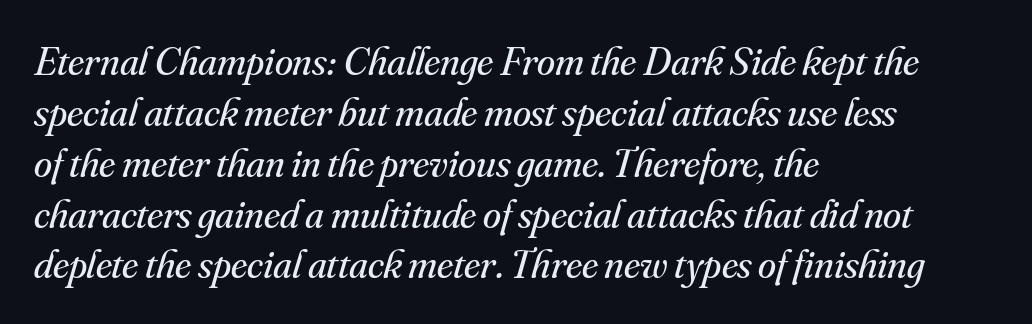
Each letter keeps its own natural width here, so spacing adapts to shape. Descender tails drop into unmarked territory. Weight: in the light-to-regular range. Does the lettering tilt? It does — this is italic.
